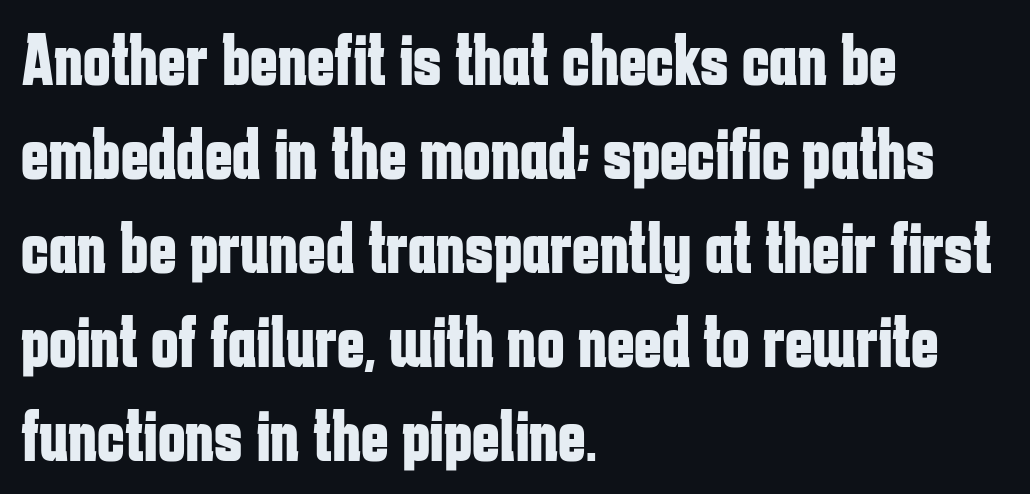
The rows are spaced the way most documents space them. A typesetter would call this proportional, since set widths differ per character. The glyphs have the mass of a bold cut. Leftover space on each line is placed entirely after the last word. The space beneath each line is pristine and unruled. The tracking reads as untouched default to a designer's eye.
